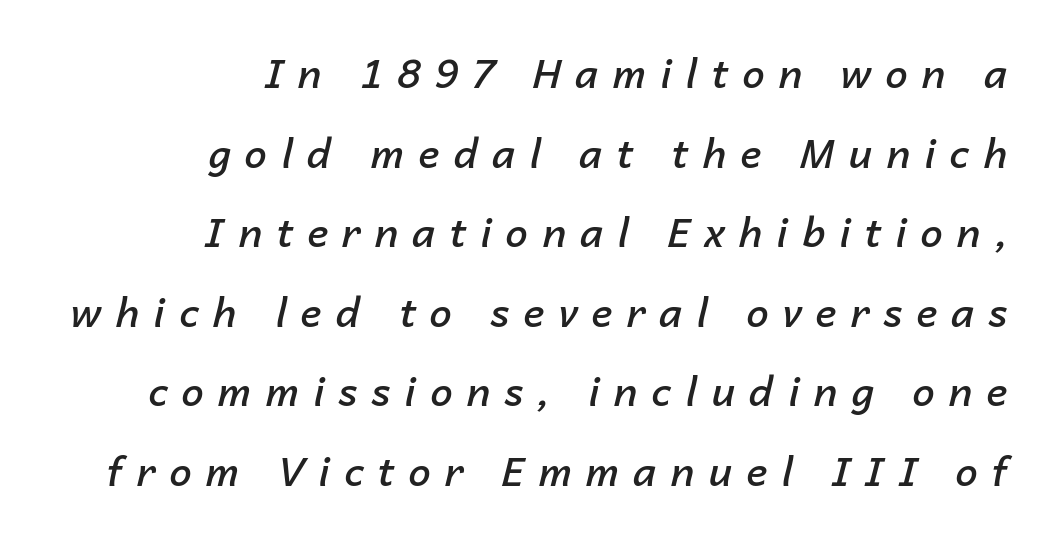
{"italic": "yes", "lean": "right", "slant_degrees": 14, "bold": "semi", "weight": "semibold", "width": "normal", "stroke_contrast": "low", "x_height": "medium", "monospaced": "no", "underline": "no", "align": "right", "line_spacing": "loose", "line_spacing_ratio": 1.99, "letter_spacing": "wide", "letter_spacing_em": 0.35, "glyph_px": 40}
